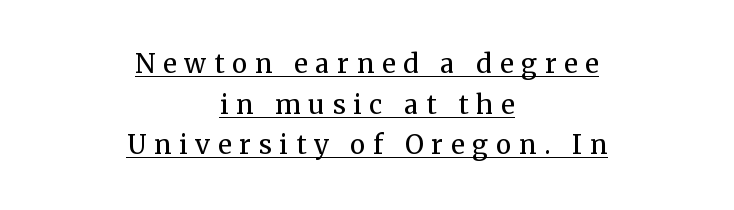
Q: Is the text bold? A: No.
Q: Is the text italic (slanted)? A: No, it is upright.
Q: Is the text underlined? A: Yes.
Q: How is the paragraph aligned? A: Centered.
Q: Is the spacing between letters normal or unusually wide? A: Unusually wide.
Q: Is the spacing between lines tight, normal or loose? A: Normal.
